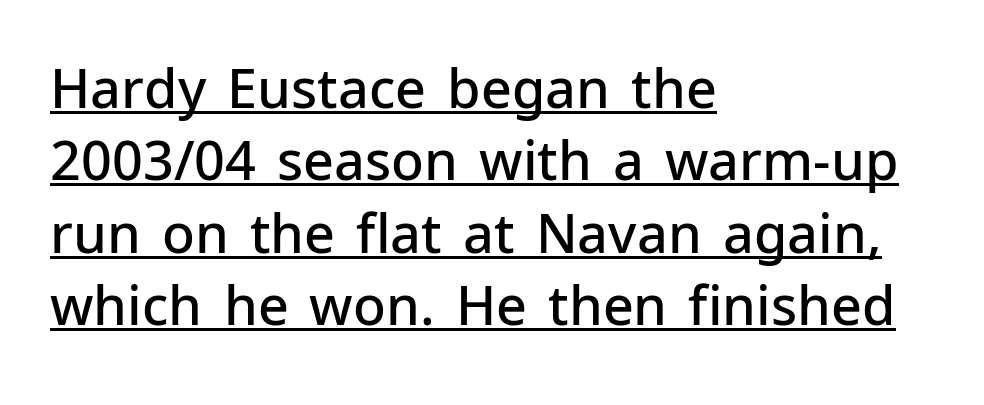
The image shows 54 px semibold sans-serif type, upright; set left-aligned, normal line spacing (1.34x), normal letter spacing, underlined; low stroke contrast and a medium x-height.
